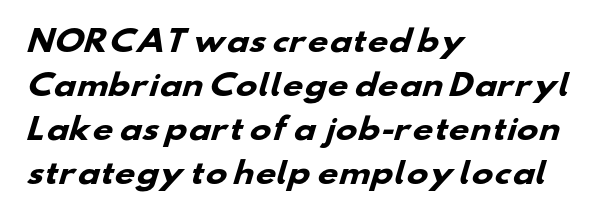
{"serif": "no", "bold": "yes", "weight": "heavy", "width": "wide", "stroke_contrast": "low", "x_height": "small", "monospaced": "no", "underline": "no", "align": "left", "line_spacing": "normal", "line_spacing_ratio": 1.52, "letter_spacing": "normal", "letter_spacing_em": 0.0, "glyph_px": 29}
